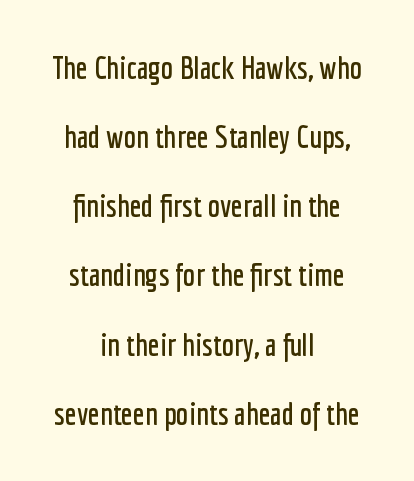
The image shows 31 px condensed sans-serif type, upright; set centered, loose line spacing (2.23x), normal letter spacing, not underlined; low stroke contrast and a medium x-height.
